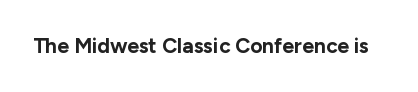
The letterforms sit shoulder to shoulder at normal distance. These lines were composed using upright roman letters. Check the space under the baseline: it is left empty. The sample has been set heavy, in full bold.
